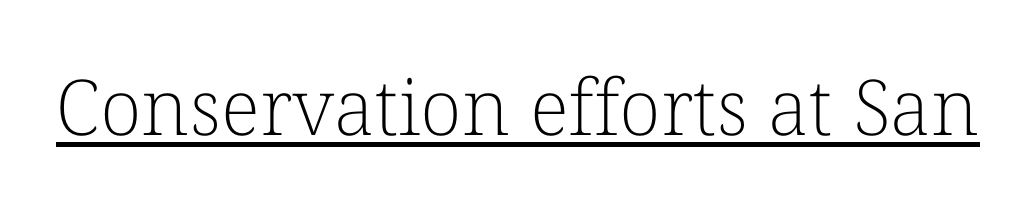
Q: Is the text bold? A: No.
Q: Is the text italic (slanted)? A: No, it is upright.
Q: Is the typeface a serif or a sans-serif typeface? A: Serif.
Q: Is the text underlined? A: Yes.
Q: Is the spacing between letters normal or unusually wide? A: Normal.
Q: Width (condensed, normal, or wide)? A: Normal.
Q: Stroke contrast? A: Low.
Q: x-height? A: Medium.
Q: Monospaced? A: No.
